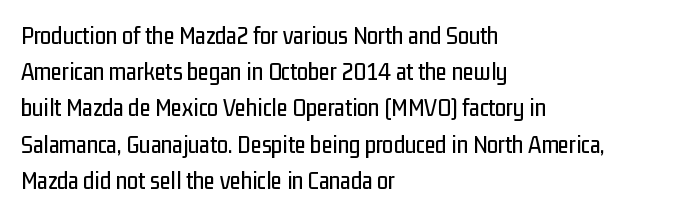
Q: Is the text italic (slanted)? A: No, it is upright.
Q: Is the text underlined? A: No.
Q: How is the paragraph aligned? A: Left-aligned.
Q: Is the spacing between letters normal or unusually wide? A: Normal.
Q: Is the spacing between lines tight, normal or loose? A: Normal.
